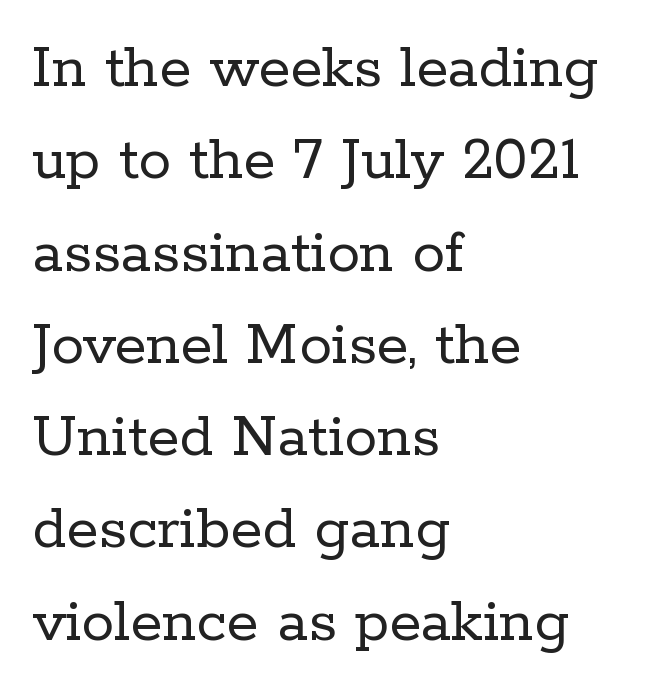
Q: Is the text bold? A: No.
Q: Is the text italic (slanted)? A: No, it is upright.
Q: Is the typeface a serif or a sans-serif typeface? A: Serif.
Q: Is the text underlined? A: No.
Q: How is the paragraph aligned? A: Left-aligned.
Q: Is the spacing between letters normal or unusually wide? A: Normal.
Q: Is the spacing between lines tight, normal or loose? A: Normal.
Q: Width (condensed, normal, or wide)? A: Normal.
Q: Stroke contrast? A: Low.
Q: x-height? A: Medium.
Q: Monospaced? A: No.
